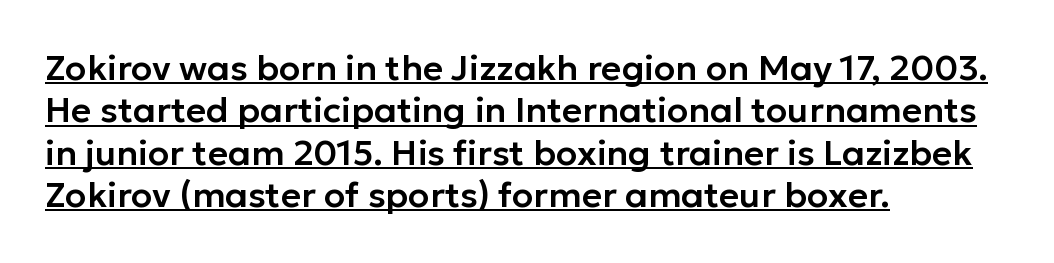
Q: Is the text italic (slanted)? A: No, it is upright.
Q: Is the typeface a serif or a sans-serif typeface? A: Sans-serif.
Q: Is the text underlined? A: Yes.
Q: How is the paragraph aligned? A: Left-aligned.
Q: Is the spacing between letters normal or unusually wide? A: Normal.
Q: Width (condensed, normal, or wide)? A: Normal.
Q: Stroke contrast? A: Low.
Q: x-height? A: Medium.
Q: Monospaced? A: No.
